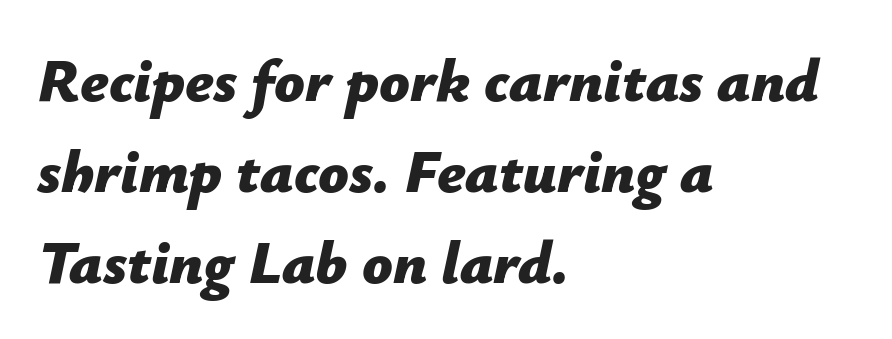
The image shows 60 px bold type, italic (leaning right); set left-aligned, normal line spacing (1.52x), normal letter spacing, not underlined; low stroke contrast and a medium x-height.
